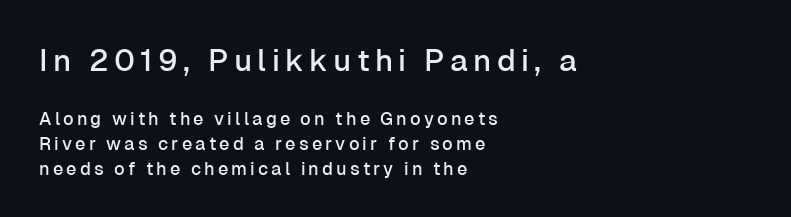
The image shows 31 px sans-serif type, upright; set left-aligned, normal line spacing (1.37x), not underlined; the first (top) block is 1.72x larger; low stroke contrast and a medium x-height.
